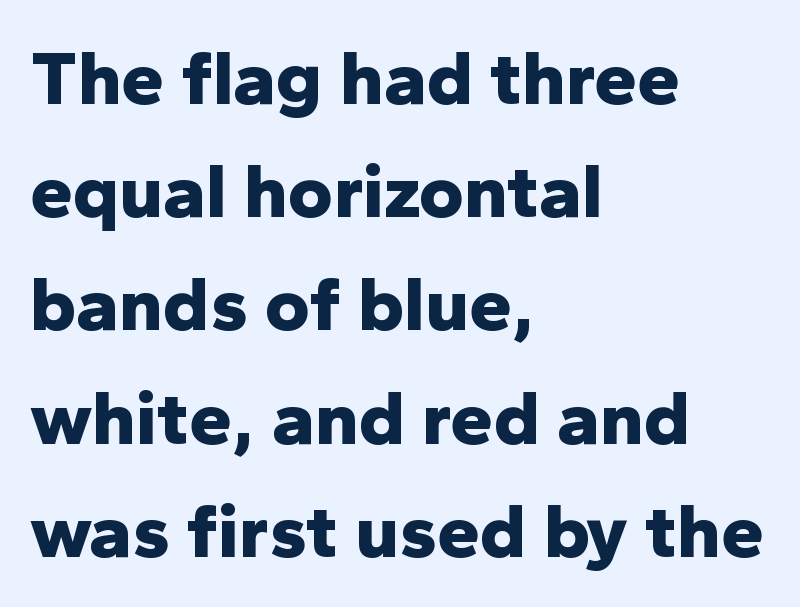
{"serif": "no", "italic": "no", "bold": "yes", "weight": "bold", "width": "normal", "stroke_contrast": "low", "x_height": "medium", "monospaced": "no", "underline": "no", "align": "left", "line_spacing": "normal", "line_spacing_ratio": 1.47, "letter_spacing": "normal", "letter_spacing_em": 0.0, "glyph_px": 77}
